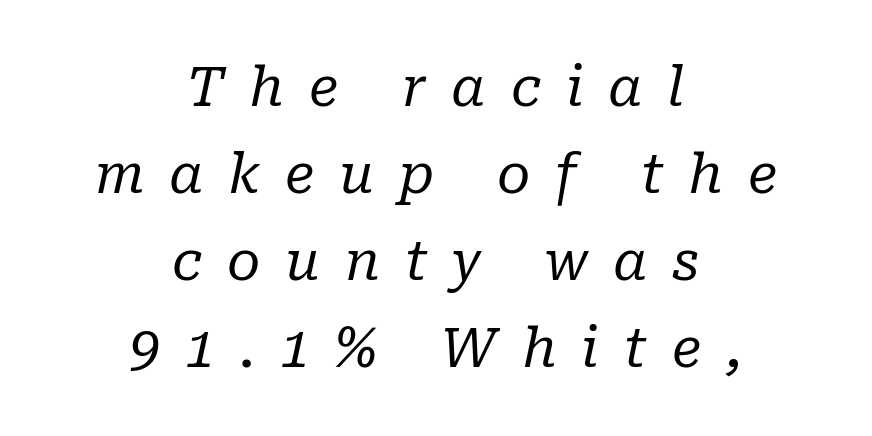
The image shows 54 px regular-weight serif type, italic (leaning right); set centered, normal line spacing (1.61x), unusually wide letter spacing (+0.46 em), not underlined; low stroke contrast and a medium x-height.
